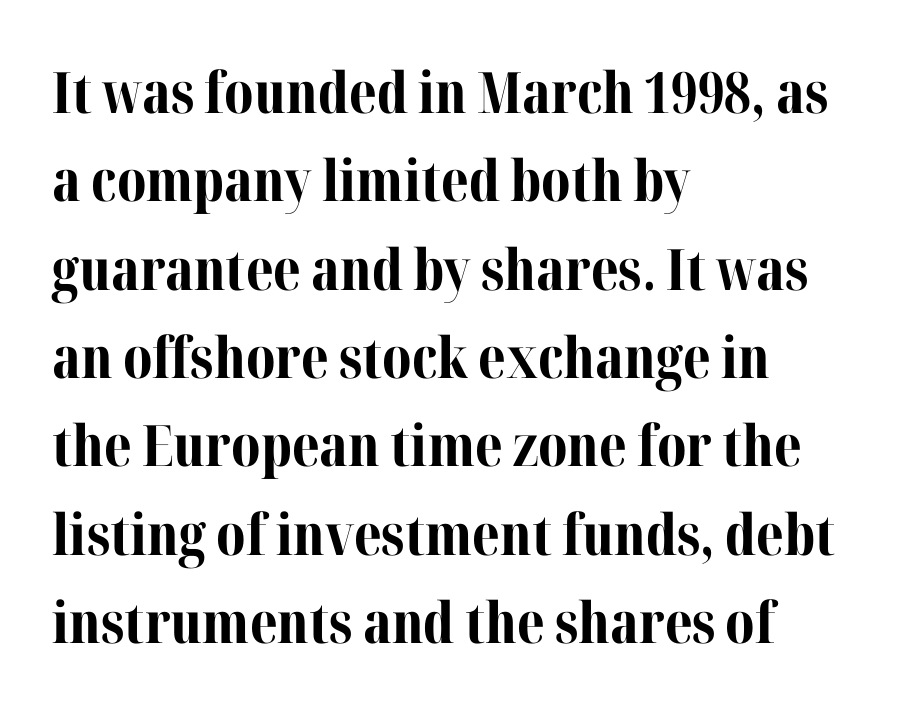
{"serif": "yes", "italic": "no", "bold": "yes", "weight": "bold", "width": "normal", "stroke_contrast": "medium", "x_height": "medium", "monospaced": "no", "underline": "no", "align": "left", "line_spacing": "normal", "line_spacing_ratio": 1.55, "letter_spacing": "normal", "letter_spacing_em": 0.0, "glyph_px": 57}
